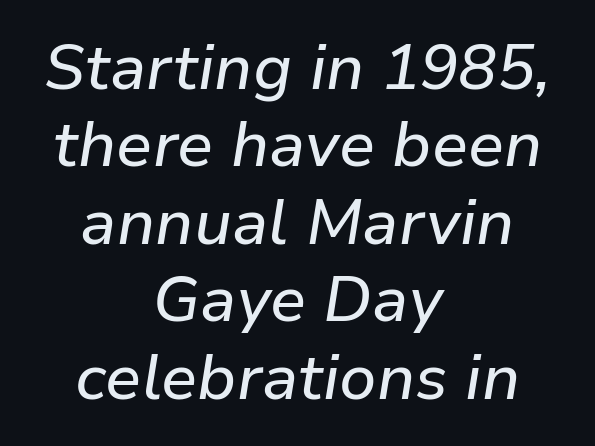
{"italic": "yes", "lean": "right", "slant_degrees": 9, "width": "normal", "stroke_contrast": "low", "x_height": "medium", "monospaced": "no", "underline": "no", "align": "center", "line_spacing_ratio": 1.21, "letter_spacing": "normal", "letter_spacing_em": 0.0, "glyph_px": 64}
